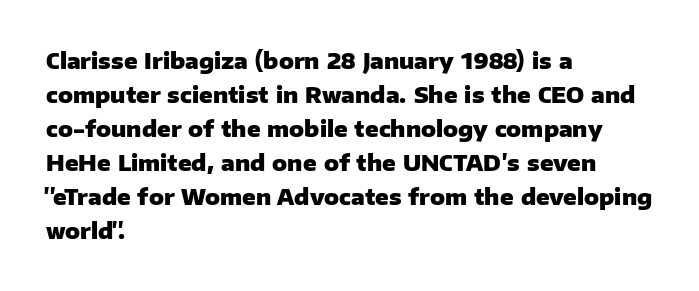
Q: Is the text bold? A: Yes.
Q: Is the text italic (slanted)? A: No, it is upright.
Q: Is the text underlined? A: No.
Q: How is the paragraph aligned? A: Left-aligned.
Q: Is the spacing between letters normal or unusually wide? A: Normal.
Q: Is the spacing between lines tight, normal or loose? A: Normal.
